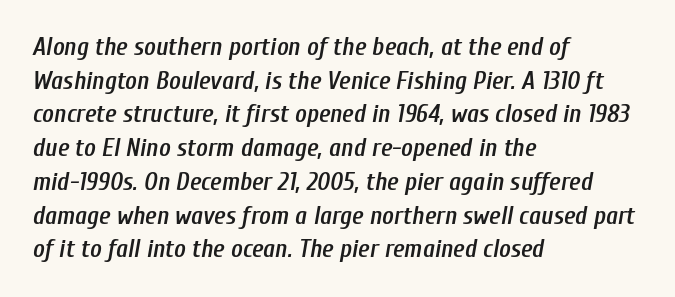
The glyphs look as if they've been sheared to an angle. Students, note that the glyphs here touch the page at normal intervals. The typesetting leans somewhat heavy: a semibold. The block of text has a typical density, with ordinary space between rows.
